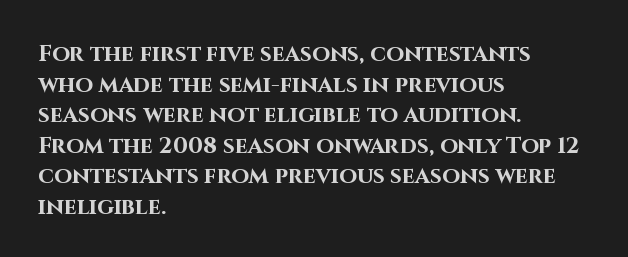
The image shows 23 px bold type, upright; set left-aligned, normal line spacing (1.33x), normal letter spacing, not underlined.
